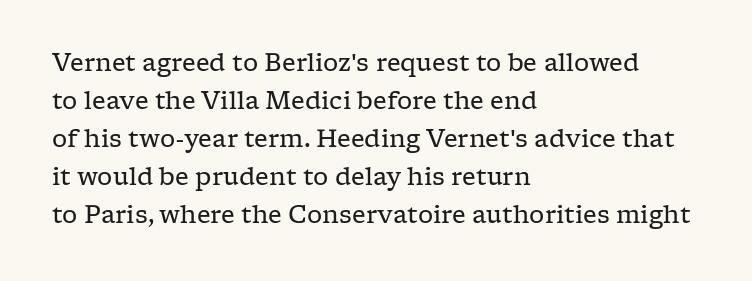
Caption: standard tracking, unaltered. How would I describe the line gaps? Plain and ordinary. Notice how the stems are strictly vertical — no italics here. The typeface has the unassuming heft of standard copy or less. The lines are quadded left.
